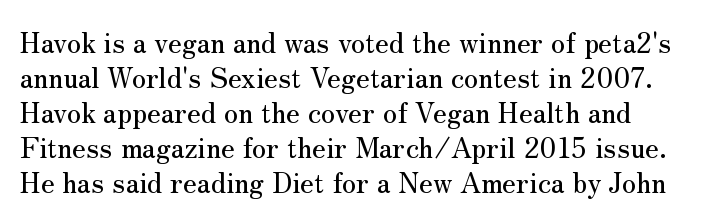
Q: Is the text italic (slanted)? A: No, it is upright.
Q: Is the typeface a serif or a sans-serif typeface? A: Serif.
Q: Is the text underlined? A: No.
Q: Is the spacing between letters normal or unusually wide? A: Normal.
Q: Is the spacing between lines tight, normal or loose? A: Normal.
Q: Width (condensed, normal, or wide)? A: Normal.
Q: Stroke contrast? A: Medium.
Q: x-height? A: Small.
Q: Monospaced? A: No.
